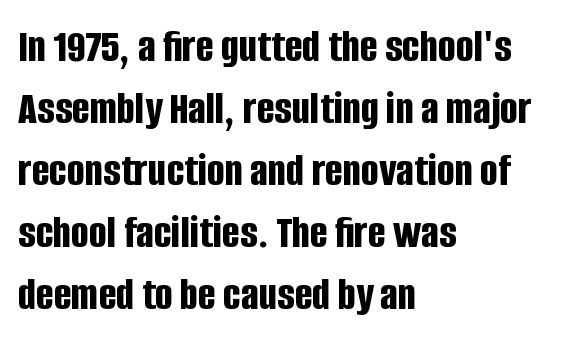
{"serif": "no", "italic": "no", "bold": "yes", "weight": "bold", "width": "condensed", "stroke_contrast": "low", "x_height": "large", "monospaced": "no", "underline": "no", "align": "left", "line_spacing": "normal", "line_spacing_ratio": 1.32, "letter_spacing": "normal", "letter_spacing_em": 0.0, "glyph_px": 47}
